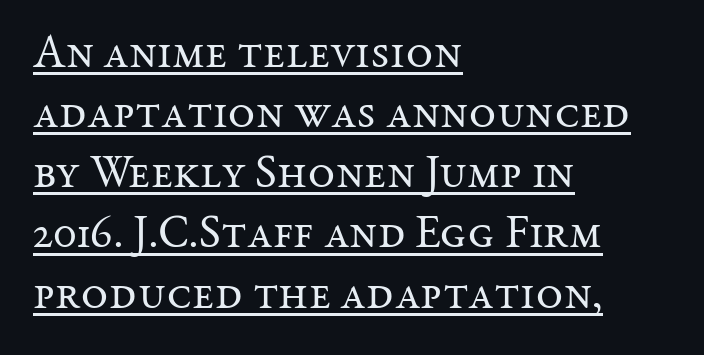
{"serif": "yes", "italic": "no", "bold": "no", "weight": "regular", "width": "normal", "stroke_contrast": "medium", "x_height": "medium", "monospaced": "no", "underline": "yes", "align": "left", "line_spacing": "normal", "line_spacing_ratio": 1.28, "letter_spacing": "normal", "letter_spacing_em": 0.0, "glyph_px": 47}
